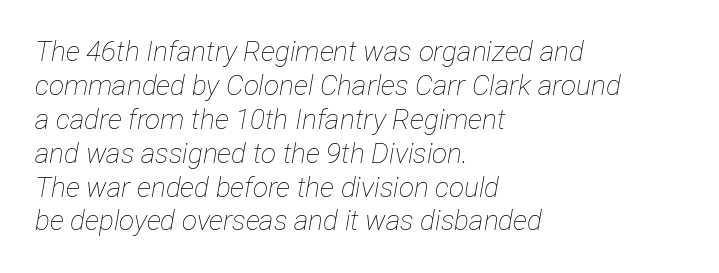
{"italic": "yes", "lean": "right", "slant_degrees": 12, "bold": "no", "weight": "thin", "width": "condensed", "stroke_contrast": "low", "x_height": "medium", "monospaced": "no", "underline": "no", "align": "left", "line_spacing_ratio": 1.21, "letter_spacing": "normal", "letter_spacing_em": 0.0, "glyph_px": 28}
